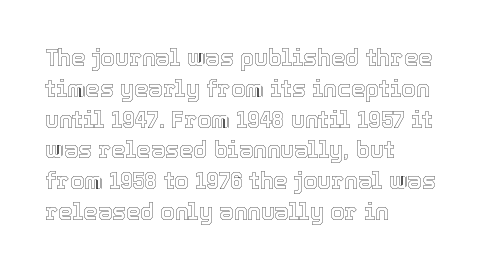
{"italic": "no", "underline": "no", "align": "left", "line_spacing": "normal", "line_spacing_ratio": 1.34, "letter_spacing": "normal", "letter_spacing_em": 0.0, "glyph_px": 23}
